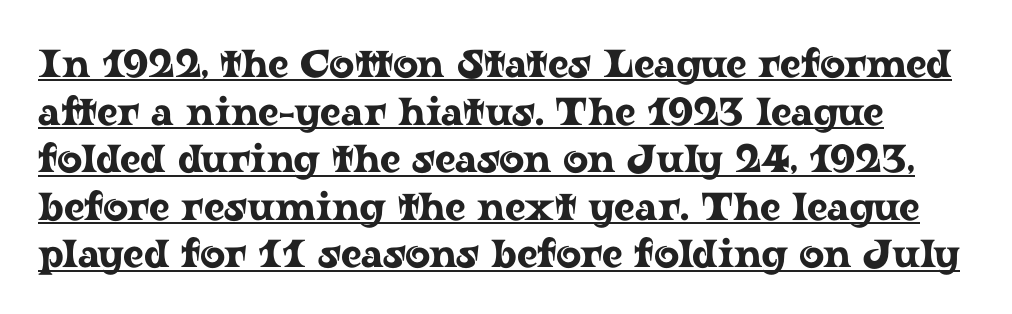
Look at the tracking — it's just the regular setting, nothing added. If you drew a line through each stem, it would be perfectly vertical. Character widths vary here, with narrow letters taking less room than wide ones. Like a heading marked for emphasis, these lines bear an underscore.
